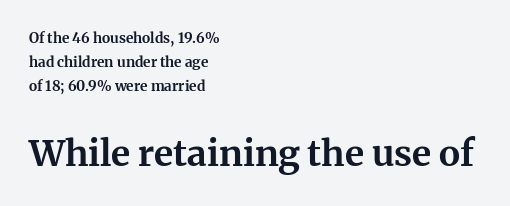
The image shows 36 px bold serif type, upright; set left-aligned, line spacing 1.73x, normal letter spacing, not underlined; the second (bottom) block is 2.57x larger; medium stroke contrast and a medium x-height.
